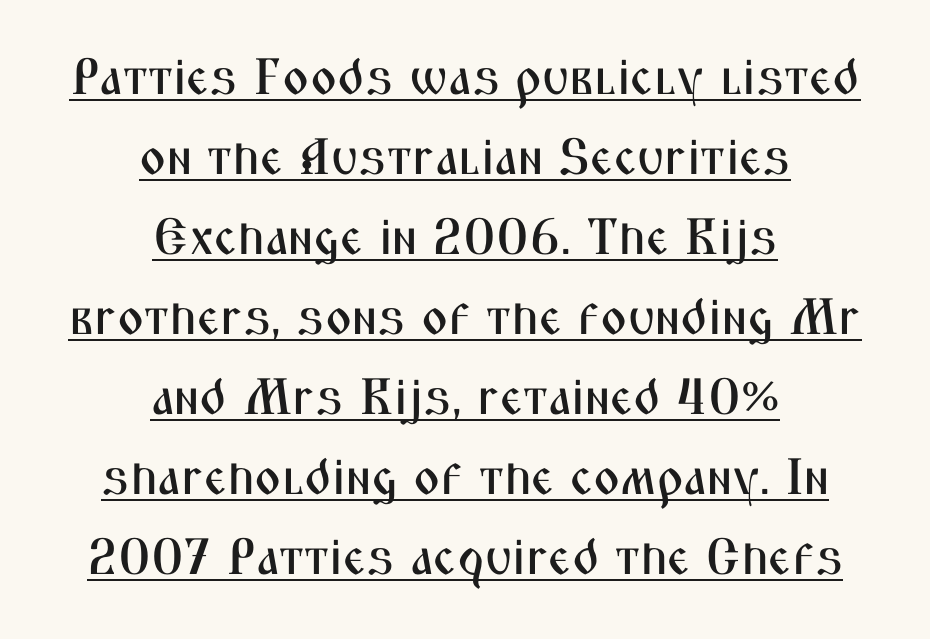
The image shows 51 px condensed sans-serif type, upright; set centered, normal line spacing (1.57x), normal letter spacing, underlined; medium stroke contrast and a medium x-height.
